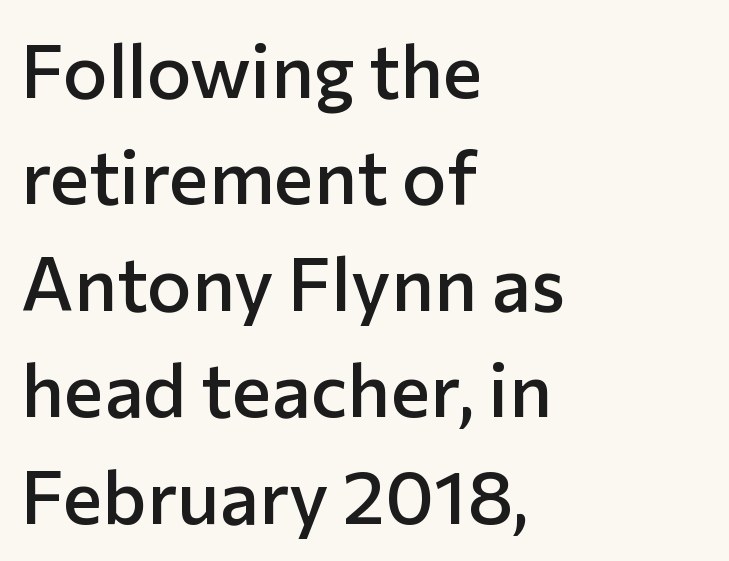
One-word summary of the alignment: left. A bit beefed up — I'd call it semibold rather than bold. Observe the ordinary spacing: letters are neighbours, not strangers. Rendered with straight, roman letterforms.
